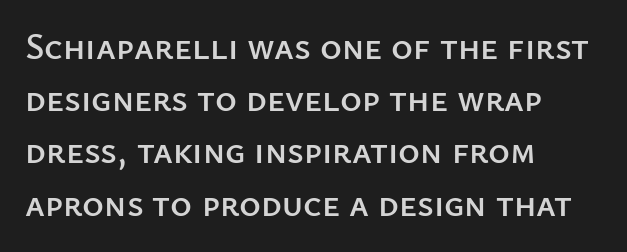
Q: Is the text italic (slanted)? A: No, it is upright.
Q: Is the typeface a serif or a sans-serif typeface? A: Sans-serif.
Q: Is the text underlined? A: No.
Q: How is the paragraph aligned? A: Left-aligned.
Q: Is the spacing between letters normal or unusually wide? A: Normal.
Q: Is the spacing between lines tight, normal or loose? A: Normal.
Q: Width (condensed, normal, or wide)? A: Normal.
Q: Stroke contrast? A: Low.
Q: x-height? A: Medium.
Q: Monospaced? A: No.
